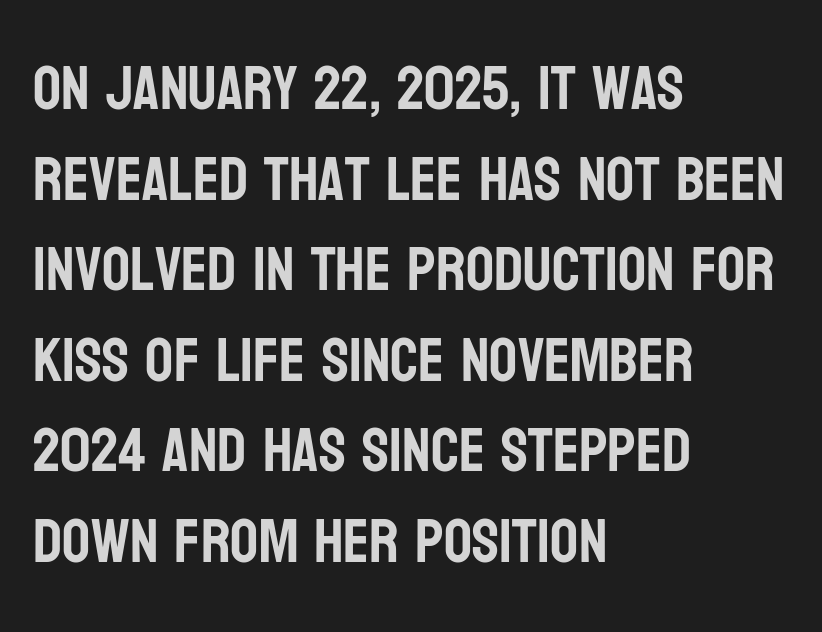
{"serif": "no", "italic": "no", "width": "condensed", "stroke_contrast": "low", "x_height": "large", "monospaced": "no", "underline": "no", "align": "left", "line_spacing": "normal", "line_spacing_ratio": 1.46, "letter_spacing": "normal", "letter_spacing_em": 0.0, "glyph_px": 62}
